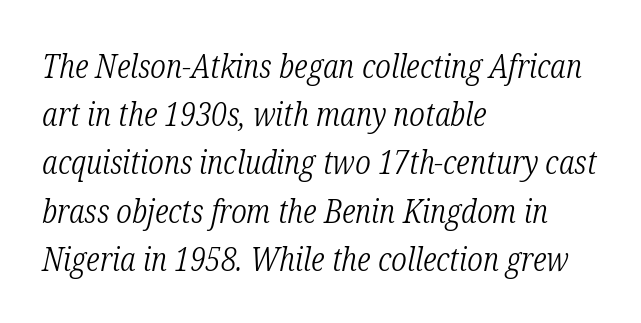
The image shows 33 px light, condensed serif type, italic (leaning right); set left-aligned, normal line spacing (1.46x), normal letter spacing, not underlined; low stroke contrast and a medium x-height.
